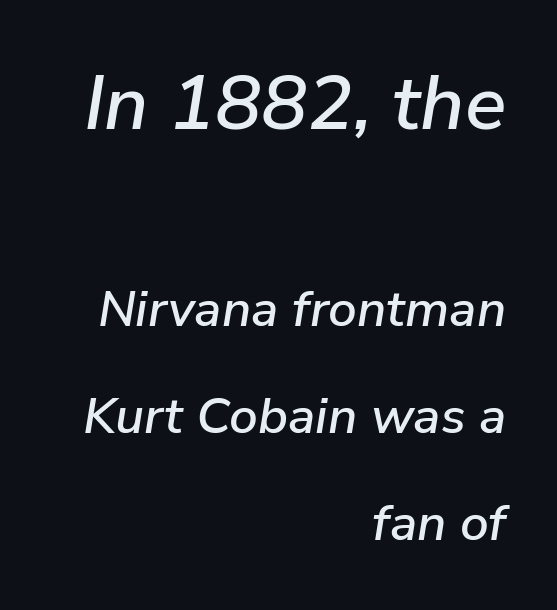
Rule under the text: the space is simply empty. Every row of glyphs terminates at an identical x-position on the right. Vertical spacing — loose. You could call the tracking neutral — neither tight nor loose. Note the varied advance widths — an 'i' is clearly narrower than an 'm'. The upper block of text is set noticeably larger than the block beneath it.
